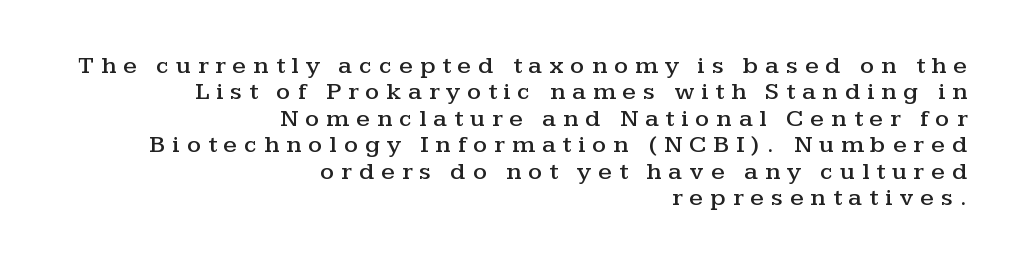
The rendering uses a small line-height, squeezing the rows. Check under the words: just untouched page. Each line ends at the same right margin while the left side varies. Someone cranked the tracking dial way up on this one. These lines were composed using upright roman letters.
